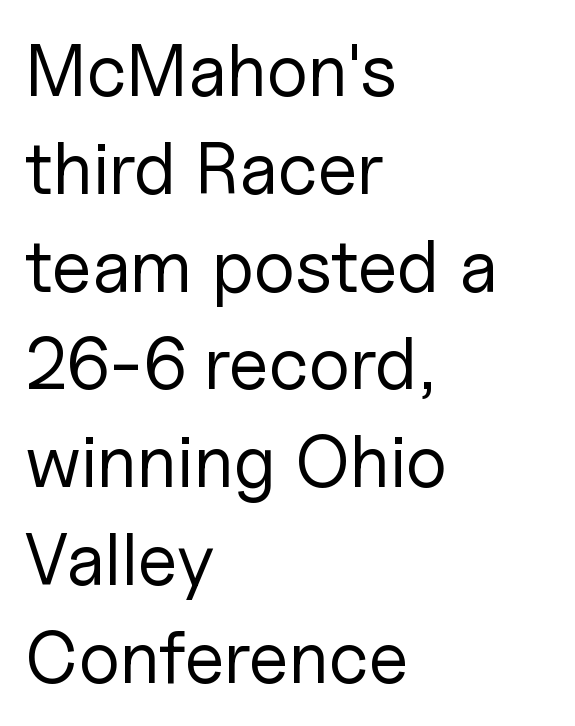
Each row of text sits above clean, open space. Note: no serifs on the glyphs. In terms of letterspacing, this is plain default setting. The lines sit at an ordinary, default distance from one another.
